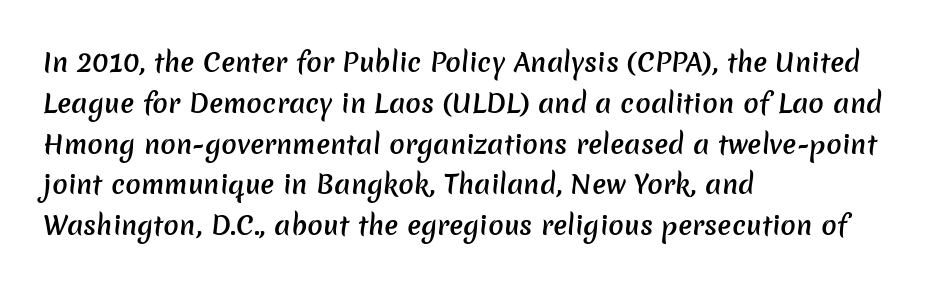
The image shows 26 px text type; set left-aligned, normal line spacing (1.57x), normal letter spacing, not underlined.
